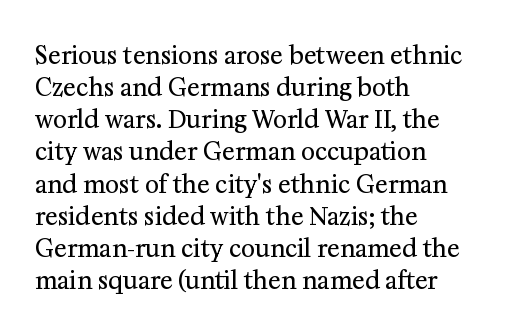
Q: Is the text bold? A: No.
Q: Is the text italic (slanted)? A: No, it is upright.
Q: Is the text underlined? A: No.
Q: How is the paragraph aligned? A: Left-aligned.
Q: Is the spacing between letters normal or unusually wide? A: Normal.
Q: Is the spacing between lines tight, normal or loose? A: Normal.
